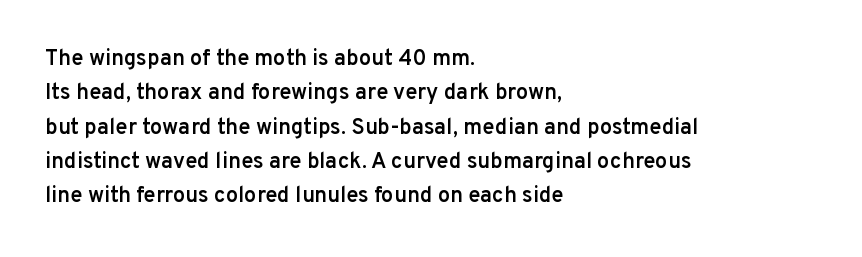
Q: Is the text bold? A: Semi-bold.
Q: Is the text italic (slanted)? A: No, it is upright.
Q: Is the text underlined? A: No.
Q: How is the paragraph aligned? A: Left-aligned.
Q: Is the spacing between letters normal or unusually wide? A: Normal.
Q: Is the spacing between lines tight, normal or loose? A: Normal.
